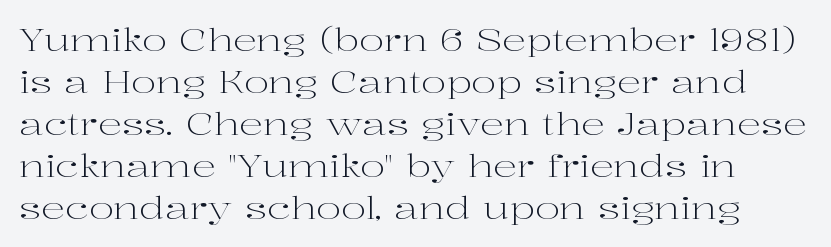
The image shows 30 px light, wide serif type, upright; set normal line spacing (1.4x), normal letter spacing, not underlined; high stroke contrast and a medium x-height.
